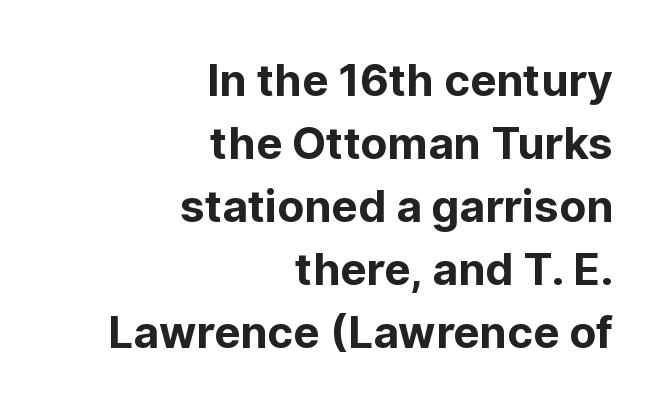
Q: Is the text bold? A: Yes.
Q: Is the text italic (slanted)? A: No, it is upright.
Q: Is the typeface a serif or a sans-serif typeface? A: Sans-serif.
Q: Is the text underlined? A: No.
Q: How is the paragraph aligned? A: Right-aligned.
Q: Is the spacing between letters normal or unusually wide? A: Normal.
Q: Is the spacing between lines tight, normal or loose? A: Normal.
Q: Width (condensed, normal, or wide)? A: Normal.
Q: Stroke contrast? A: Low.
Q: x-height? A: Medium.
Q: Monospaced? A: No.
